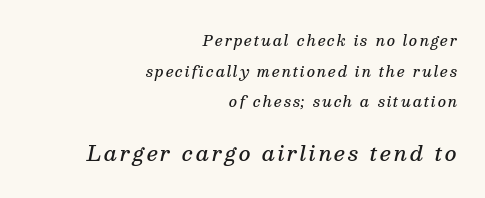
Students, observe: this is what heavily led, spacious text looks like. The glyphs have the mass of a demibold cut, below bold. Just letters on the line, the space beneath them empty. The designer gave the closing block more size than the opening block. The font's italic variant was chosen for this text. Visually the block forms a straight wall on the right and a jagged coastline on the left.
